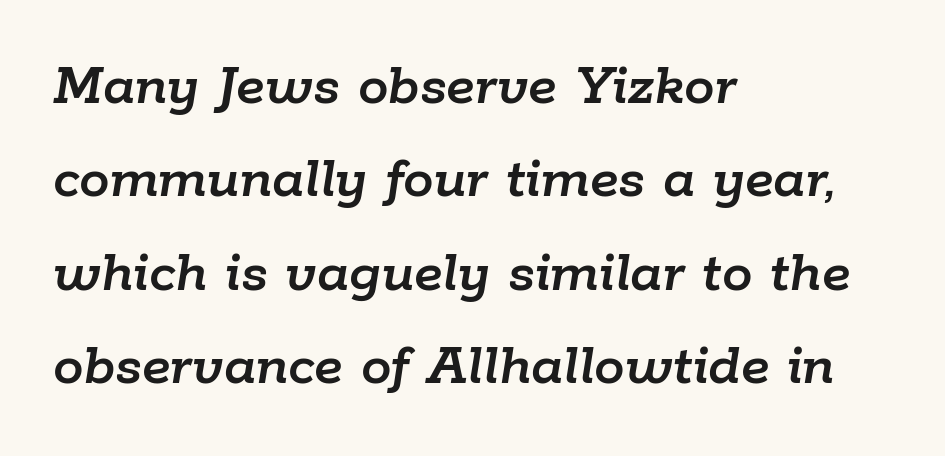
Q: Is the text italic (slanted)? A: Yes, it leans right by about 9 degrees.
Q: Is the text underlined? A: No.
Q: How is the paragraph aligned? A: Left-aligned.
Q: Is the spacing between letters normal or unusually wide? A: Normal.
Q: Is the spacing between lines tight, normal or loose? A: Normal.
Q: Width (condensed, normal, or wide)? A: Normal.
Q: Stroke contrast? A: Low.
Q: x-height? A: Medium.
Q: Monospaced? A: No.
